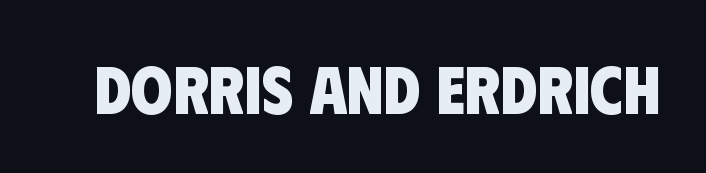
Is this a sans? Yes — the strokes have no serifs. The sample has been set heavy, in full bold. The space beneath each line is pristine and unruled. The line texture is even and compact thanks to regular tracking. This sample has the flowing, uneven cadence of proportional lettering.
